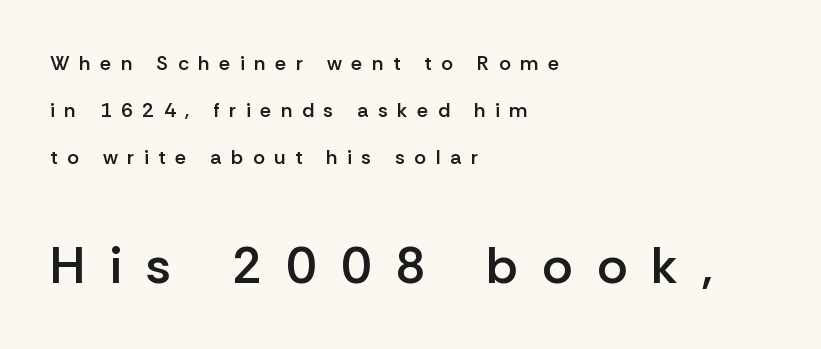
The image shows 51 px semibold sans-serif type, upright; set left-aligned, loose line spacing (2.35x), unusually wide letter spacing (+0.48 em), not underlined; the second (bottom) block is 2.55x larger; low stroke contrast and a medium x-height.
